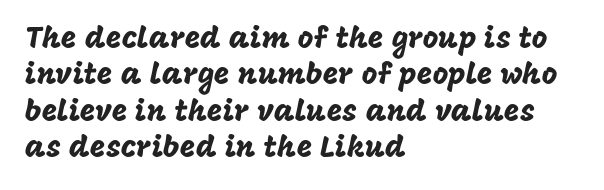
Q: Is the text italic (slanted)? A: Yes.
Q: Is the typeface a serif or a sans-serif typeface? A: Sans-serif.
Q: Is the text underlined? A: No.
Q: How is the paragraph aligned? A: Left-aligned.
Q: Is the spacing between letters normal or unusually wide? A: Normal.
Q: Width (condensed, normal, or wide)? A: Normal.
Q: Stroke contrast? A: Low.
Q: x-height? A: Large.
Q: Monospaced? A: No.
